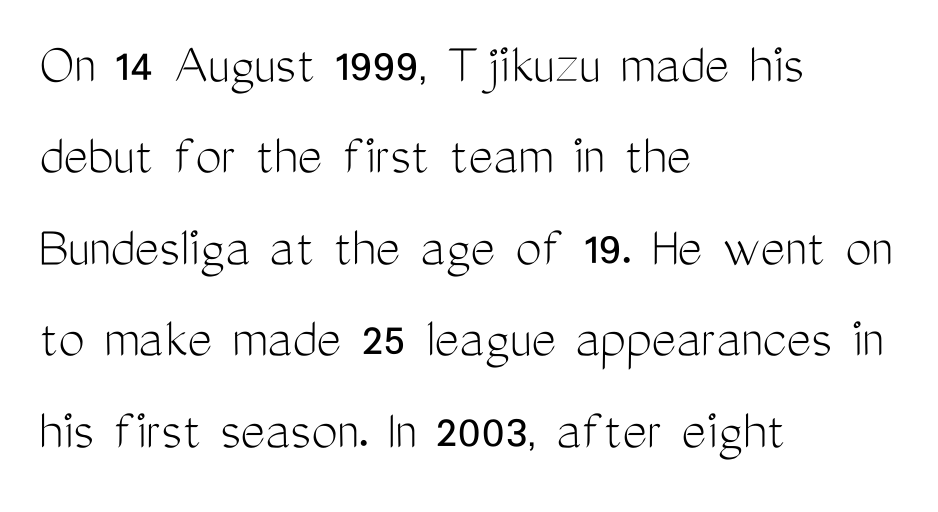
Q: Is the text bold? A: No.
Q: Is the text italic (slanted)? A: No, it is upright.
Q: Is the typeface a serif or a sans-serif typeface? A: Sans-serif.
Q: Is the text underlined? A: No.
Q: How is the paragraph aligned? A: Left-aligned.
Q: Is the spacing between letters normal or unusually wide? A: Normal.
Q: Is the spacing between lines tight, normal or loose? A: Normal.
Q: Width (condensed, normal, or wide)? A: Condensed.
Q: Stroke contrast? A: Medium.
Q: x-height? A: Medium.
Q: Monospaced? A: No.
